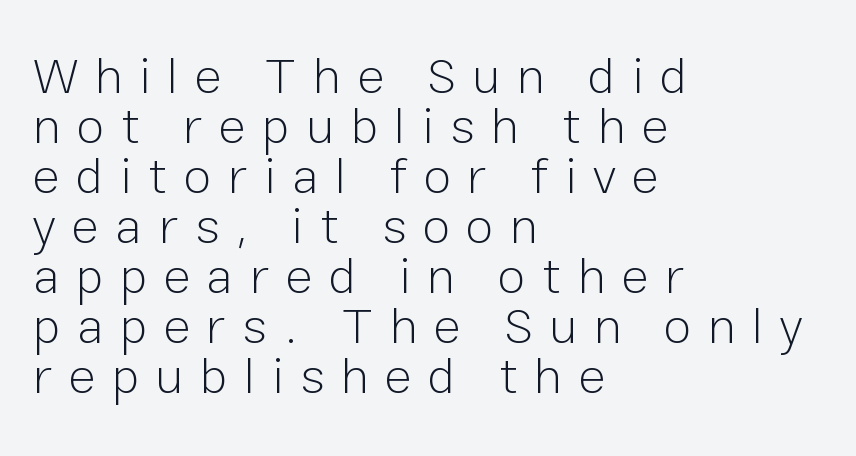
The image shows 51 px light sans-serif type, upright; set left-aligned, tight line spacing (0.98x), unusually wide letter spacing (+0.32 em), not underlined; low stroke contrast and a medium x-height.
